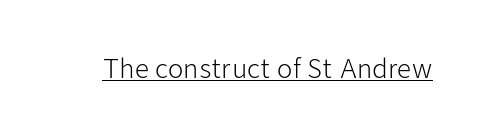
{"italic": "no", "bold": "no", "underline": "yes", "letter_spacing": "normal", "letter_spacing_em": 0.0, "glyph_px": 25}
